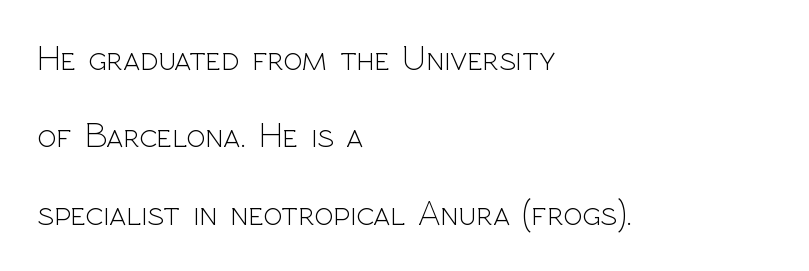
Q: Is the text bold? A: No.
Q: Is the text italic (slanted)? A: No, it is upright.
Q: Is the typeface a serif or a sans-serif typeface? A: Sans-serif.
Q: Is the text underlined? A: No.
Q: How is the paragraph aligned? A: Left-aligned.
Q: Is the spacing between letters normal or unusually wide? A: Normal.
Q: Is the spacing between lines tight, normal or loose? A: Loose.
Q: Width (condensed, normal, or wide)? A: Normal.
Q: x-height? A: Medium.
Q: Monospaced? A: No.
